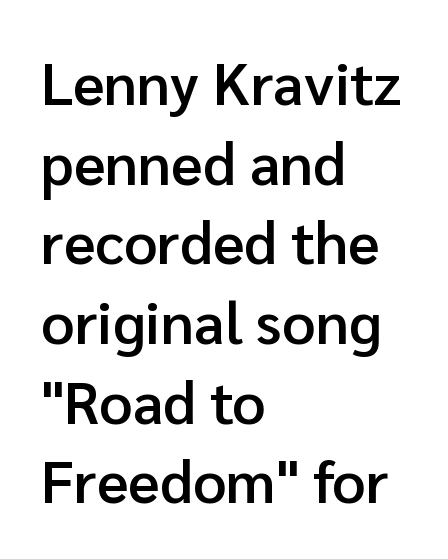
The image shows 59 px semibold sans-serif type, upright; set left-aligned, normal line spacing (1.35x), normal letter spacing, not underlined; low stroke contrast and a medium x-height.
